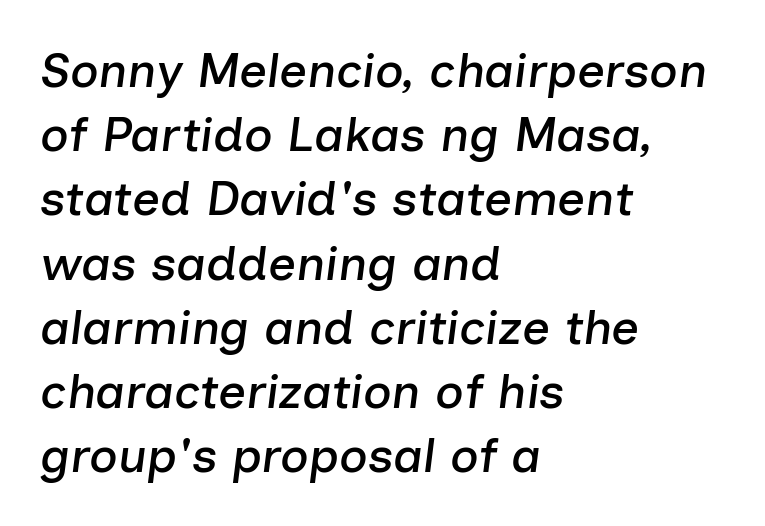
Underlining? Definitely not there. Italic? Definitely — the glyphs are oblique. The block of text has a typical density, with ordinary space between rows. This sample has the flowing, uneven cadence of proportional lettering.
